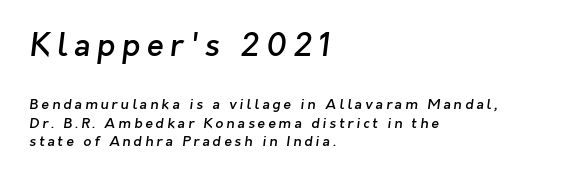
The image shows 31 px semibold sans-serif type; set left-aligned, normal line spacing (1.35x), unusually wide letter spacing (+0.21 em), not underlined; the first (top) block is 2.21x larger; low stroke contrast and a medium x-height.
